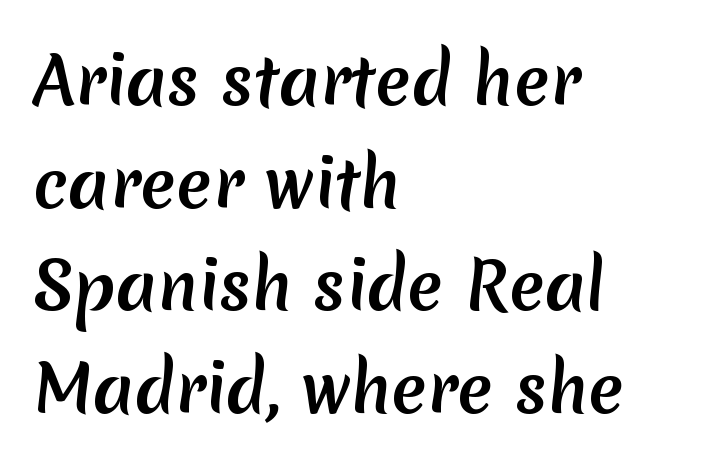
{"serif": "no", "width": "normal", "stroke_contrast": "medium", "x_height": "medium", "monospaced": "no", "underline": "no", "align": "left", "line_spacing": "normal", "line_spacing_ratio": 1.58, "letter_spacing": "normal", "letter_spacing_em": 0.0, "glyph_px": 65}
